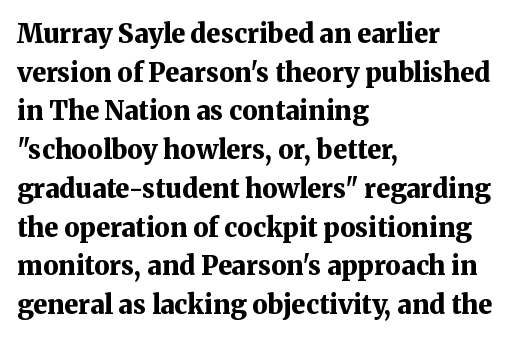
{"italic": "no", "bold": "yes", "underline": "no", "align": "left", "line_spacing": "normal", "line_spacing_ratio": 1.49, "letter_spacing": "normal", "letter_spacing_em": 0.0, "glyph_px": 26}
